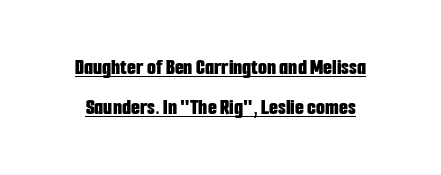
Q: Is the text bold? A: Yes.
Q: Is the text italic (slanted)? A: No, it is upright.
Q: Is the text underlined? A: Yes.
Q: Is the spacing between letters normal or unusually wide? A: Normal.
